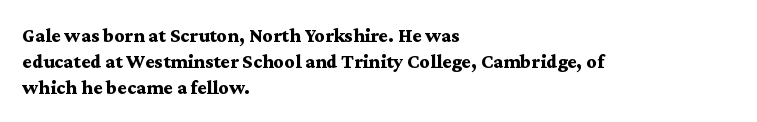
{"italic": "no", "bold": "yes", "underline": "no", "align": "left", "line_spacing": "normal", "line_spacing_ratio": 1.29, "letter_spacing": "normal", "letter_spacing_em": 0.0, "glyph_px": 20}
